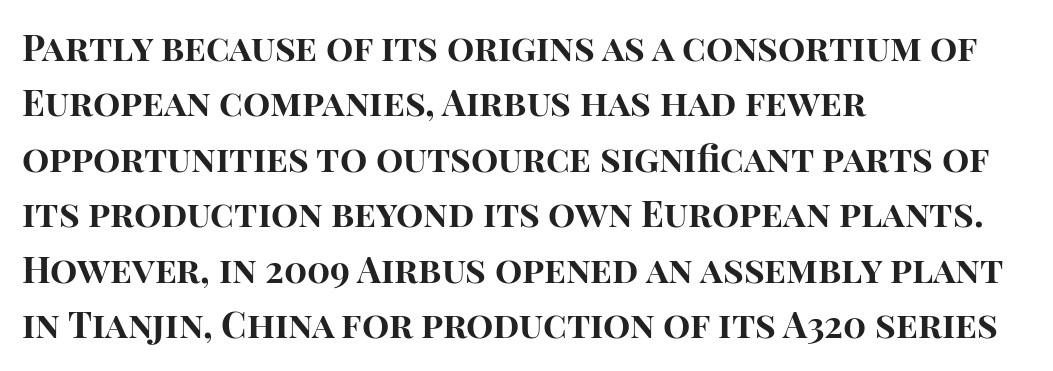
Designer's note — italics off, roman on. Anything drawn beneath the words? Only blank space. Check where the strokes stop: nothing finishes them off — pure sans. Inter-character spacing is left at the font's built-in metrics. Typesetter's note: full bold, strokes at maximum text heaviness.
